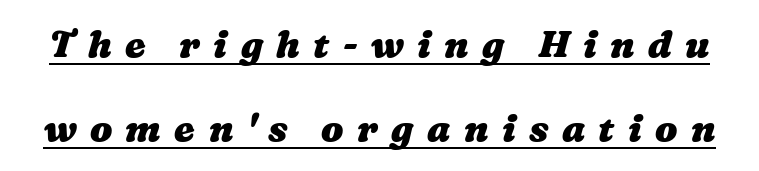
Its strokes are broad and dark, the hallmark of bold type. These lines stand farther apart than default settings would place them. The glyphs are accompanied by a horizontal stroke just below them. Substantial extra tracking has been applied to these lines.
